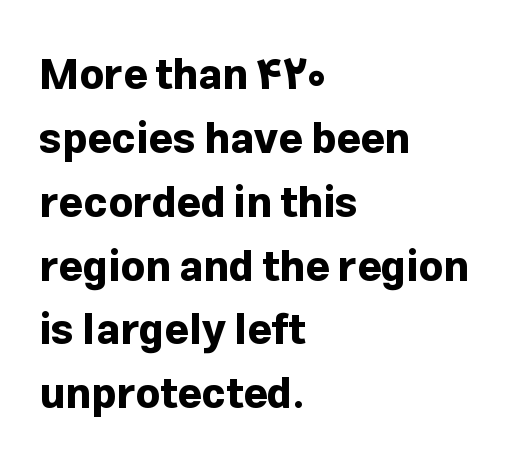
The image shows 42 px bold sans-serif type, upright; set left-aligned, normal line spacing (1.52x), normal letter spacing, not underlined; low stroke contrast and a medium x-height.
